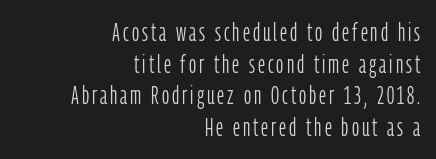
A typesetter would call this leading conventional body-copy spacing. Descenders hang freely into open space. The rendering anchors every line to the right-hand side. Every stem runs plumb, perpendicular to the baseline.
